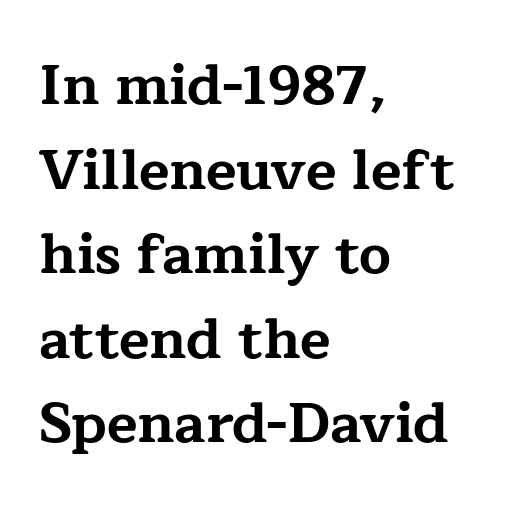
The leading is moderate, giving the passage an even texture. Every character sits straight up, as roman type does. Does extra space separate the letters? No, they use regular spacing. Unmarked baselines from the first word to the last. The lines are quadded left. The characters look thick and weighty, a clear bold.
